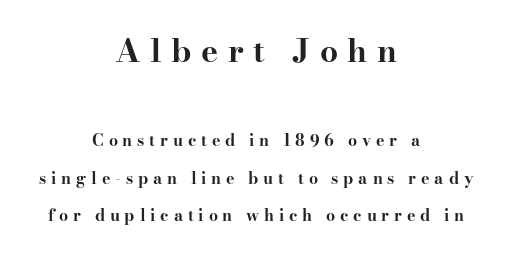
Q: Is the text bold? A: Yes.
Q: Is the text italic (slanted)? A: No, it is upright.
Q: Is the typeface a serif or a sans-serif typeface? A: Serif.
Q: Is the text underlined? A: No.
Q: How is the paragraph aligned? A: Centered.
Q: Is the spacing between letters normal or unusually wide? A: Unusually wide.
Q: Is the spacing between lines tight, normal or loose? A: Loose.
Q: Which block of text is set in a larger size, the first (top) or the second (bottom)? A: The first (top) one.
Q: Width (condensed, normal, or wide)? A: Wide.
Q: Stroke contrast? A: High.
Q: x-height? A: Small.
Q: Monospaced? A: No.
